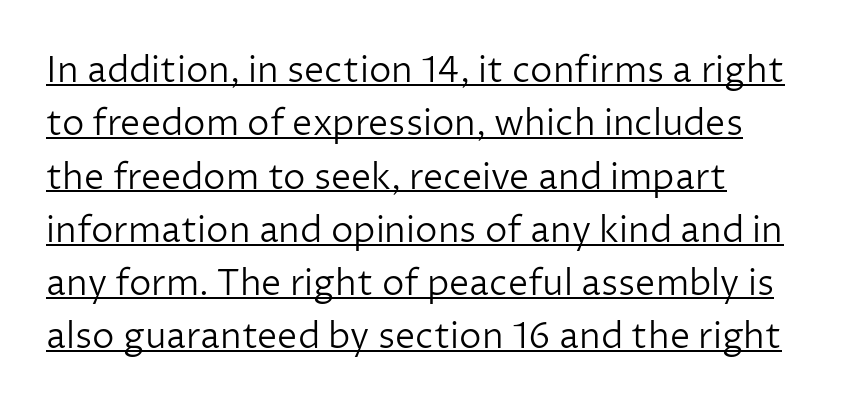
{"serif": "no", "italic": "no", "bold": "no", "weight": "light", "width": "normal", "stroke_contrast": "low", "x_height": "medium", "monospaced": "no", "underline": "yes", "line_spacing": "normal", "line_spacing_ratio": 1.48, "letter_spacing": "normal", "letter_spacing_em": 0.0, "glyph_px": 36}
